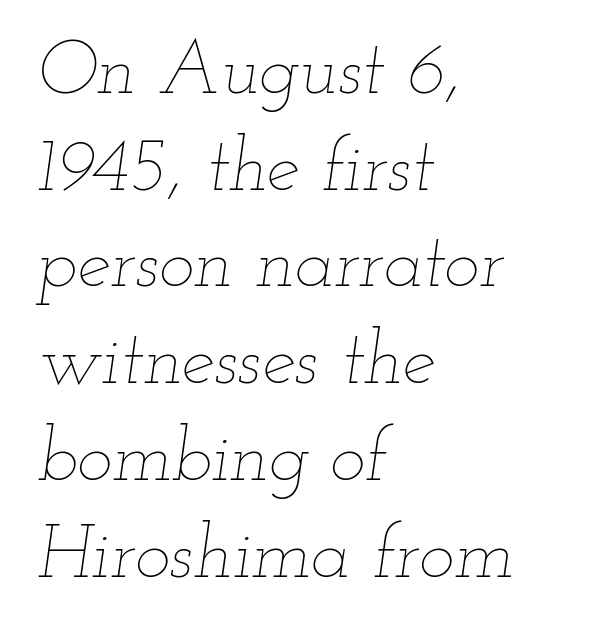
Q: Is the text bold? A: No.
Q: Is the text italic (slanted)? A: Yes, it leans right by about 12 degrees.
Q: Is the text underlined? A: No.
Q: How is the paragraph aligned? A: Left-aligned.
Q: Is the spacing between letters normal or unusually wide? A: Normal.
Q: Is the spacing between lines tight, normal or loose? A: Normal.
Q: Width (condensed, normal, or wide)? A: Wide.
Q: Stroke contrast? A: Low.
Q: x-height? A: Small.
Q: Monospaced? A: No.
